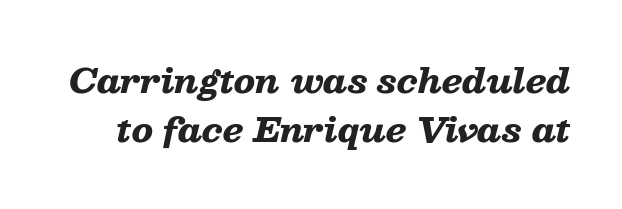
Rows of type keep a routine distance in the vertical direction. Descenders are the only things crossing below the line. Observe the ordinary spacing: letters are neighbours, not strangers. Spacing verdict: proportional, widths tailored to each character.
